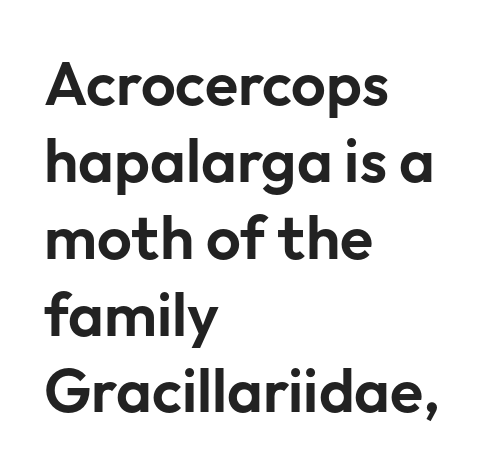
The image shows 61 px sans-serif type, upright; set left-aligned, normal line spacing (1.26x), normal letter spacing, not underlined; low stroke contrast and a medium x-height.
